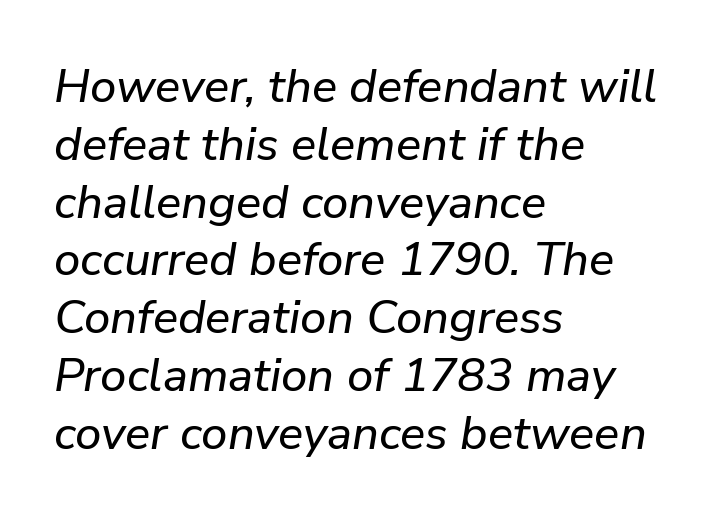
The image shows 47 px text type, italic (leaning right); set left-aligned, line spacing 1.23x, normal letter spacing, not underlined; low stroke contrast and a medium x-height.
